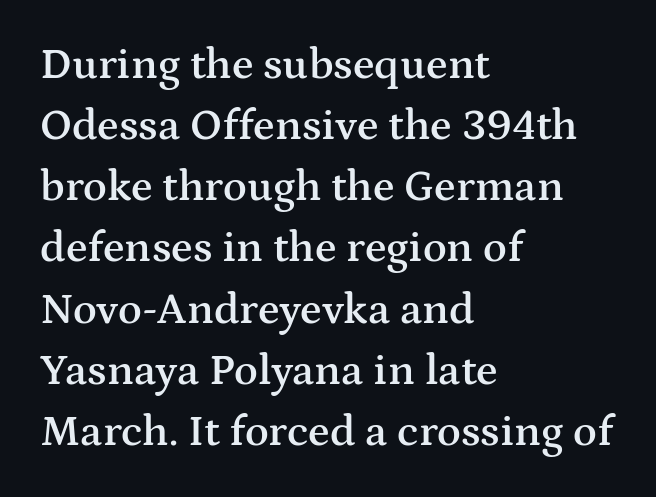
Q: Is the text bold? A: Semi-bold.
Q: Is the text italic (slanted)? A: No, it is upright.
Q: Is the typeface a serif or a sans-serif typeface? A: Serif.
Q: Is the text underlined? A: No.
Q: How is the paragraph aligned? A: Left-aligned.
Q: Is the spacing between letters normal or unusually wide? A: Normal.
Q: Is the spacing between lines tight, normal or loose? A: Normal.
Q: Width (condensed, normal, or wide)? A: Wide.
Q: Stroke contrast? A: Medium.
Q: x-height? A: Medium.
Q: Monospaced? A: No.
